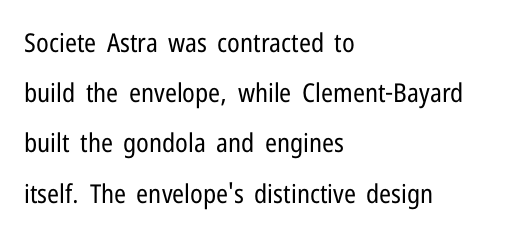
Which margin do the lines hug? The left one — the right edge is uneven. Check the space under the baseline: it is left empty. No extra tracking has been applied to these lines. Characters remain perfectly vertical along every line. These lines stand farther apart than default settings would place them. Compared with a typical body face, this is equally light or lighter still.
